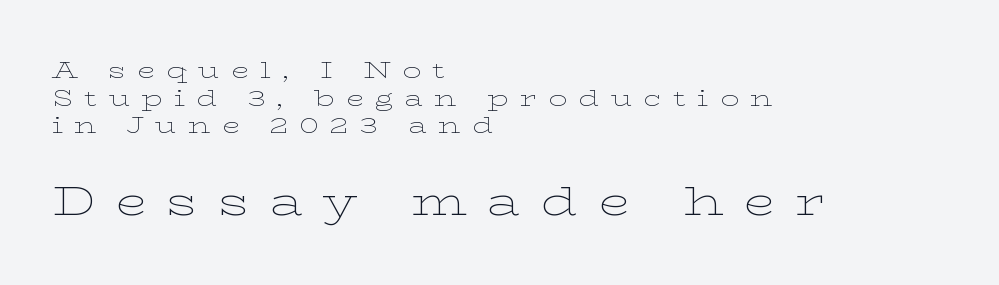
{"serif": "yes", "italic": "no", "bold": "no", "weight": "thin", "width": "wide", "stroke_contrast": "low", "x_height": "medium", "monospaced": "no", "underline": "no", "align": "left", "line_spacing_ratio": 1.2, "letter_spacing": "wide", "letter_spacing_em": 0.49, "larger_block": "second", "size_ratio": 1.78, "glyph_px": 41}
